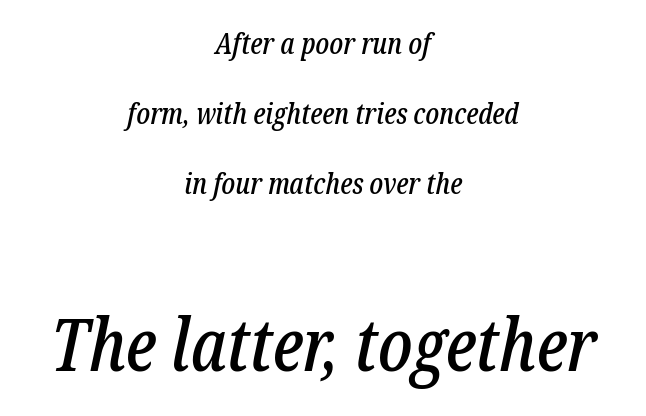
Q: Is the text italic (slanted)? A: Yes, it leans right by about 12 degrees.
Q: Is the typeface a serif or a sans-serif typeface? A: Serif.
Q: Is the text underlined? A: No.
Q: How is the paragraph aligned? A: Centered.
Q: Is the spacing between letters normal or unusually wide? A: Normal.
Q: Is the spacing between lines tight, normal or loose? A: Loose.
Q: Which block of text is set in a larger size, the first (top) or the second (bottom)? A: The second (bottom) one.
Q: Width (condensed, normal, or wide)? A: Condensed.
Q: Stroke contrast? A: Low.
Q: x-height? A: Medium.
Q: Monospaced? A: No.
